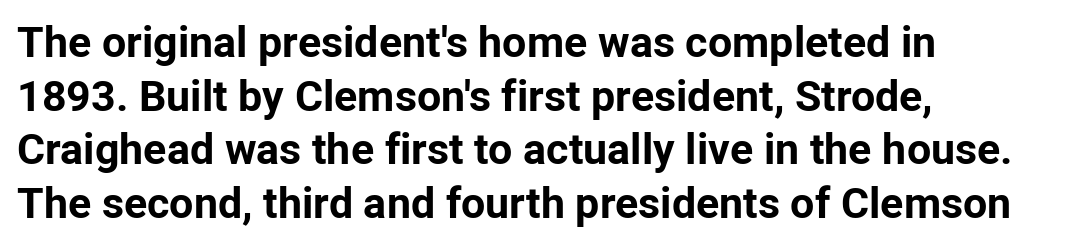
Reading down the column, the eye jumps a familiar distance to each next line. You could call the tracking neutral — neither tight nor loose. Is the block centered? No — it sits flush against the left margin. You can tell from the bare stems that sans-serif type was used. A full-strength bold gives these letters their thick strokes. The rendering uses natural spacing where letterforms have individual widths.
